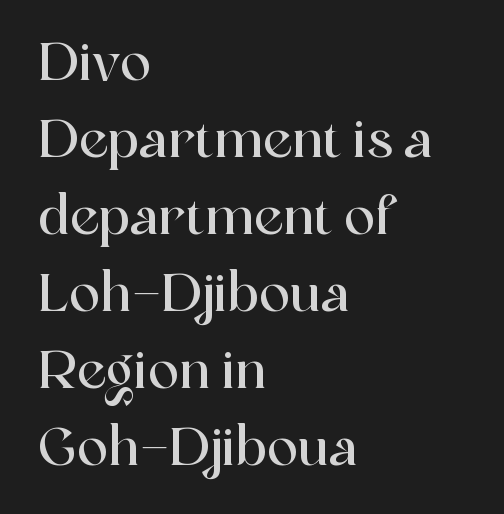
This sample has the flowing, uneven cadence of proportional lettering. The passage shown is typeset with a serif family. Quick note: interline space is typical. Tall strokes in this sample are plumb rather than angled.
